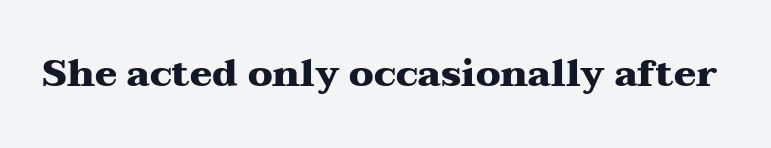
Weight: bold. Nothing unusual about the tracking: characters are spaced as the font intends. In terms of posture, this sample is upright. Just letters on the line, the space beneath them empty. Note the varied advance widths — an 'i' is clearly narrower than an 'm'. The rendering shows small feet on the letterforms — a serif design.
